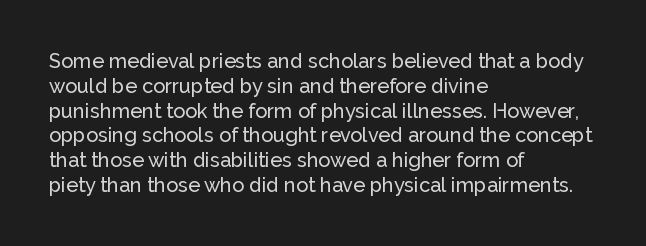
The image shows 20 px text type, upright; set left-aligned, line spacing 1.24x, normal letter spacing, not underlined.
